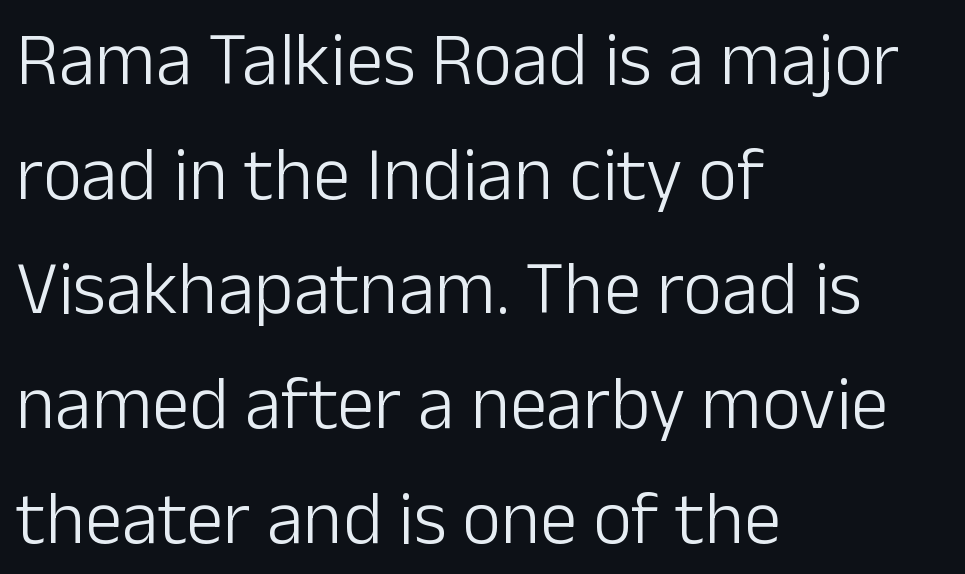
The image shows 75 px light sans-serif type, upright; set left-aligned, normal line spacing (1.53x), normal letter spacing, not underlined; low stroke contrast and a medium x-height.
